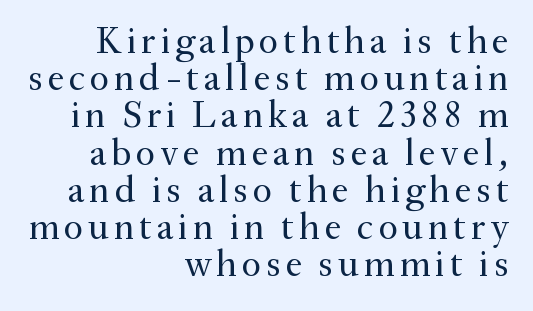
{"serif": "yes", "italic": "no", "bold": "no", "weight": "regular", "width": "normal", "stroke_contrast": "medium", "x_height": "small", "monospaced": "no", "underline": "no", "align": "right", "line_spacing": "tight", "line_spacing_ratio": 0.98, "glyph_px": 38}
